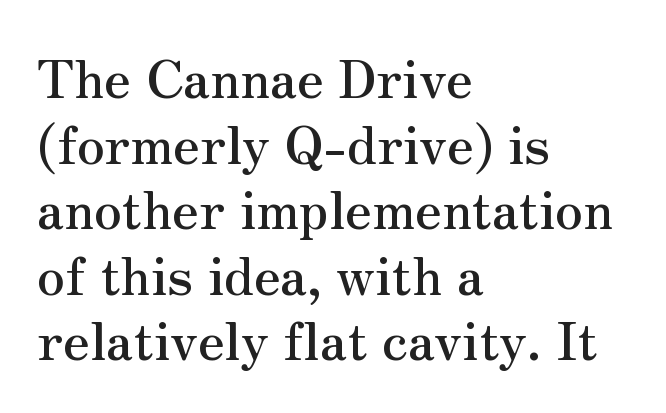
The characters display serif detailing at their extremities. This rendering features lettering with no underline. Here the glyphs are tracked normally, forming tight word shapes. Posture: vertical. Rows of type keep a routine distance in the vertical direction. Proportional: the letters do not fall into vertical columns.
